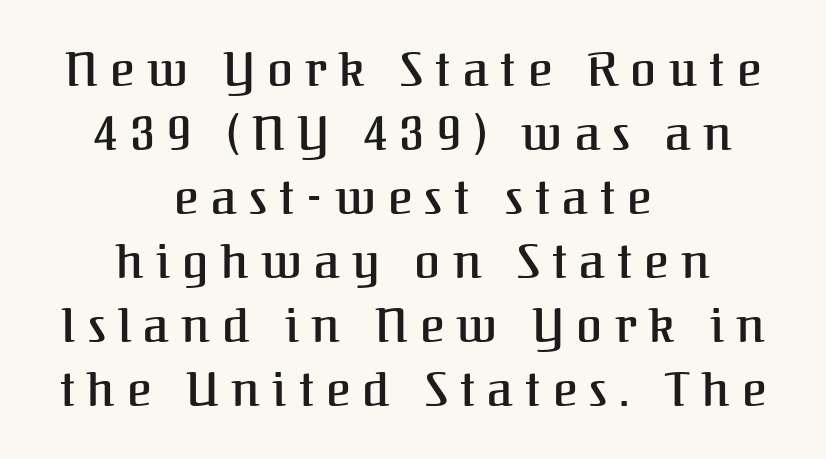
Q: Is the text italic (slanted)? A: No, it is upright.
Q: Is the typeface a serif or a sans-serif typeface? A: Serif.
Q: Is the text underlined? A: No.
Q: How is the paragraph aligned? A: Centered.
Q: Is the spacing between letters normal or unusually wide? A: Unusually wide.
Q: Is the spacing between lines tight, normal or loose? A: Normal.
Q: Width (condensed, normal, or wide)? A: Normal.
Q: Stroke contrast? A: Medium.
Q: x-height? A: Medium.
Q: Monospaced? A: No.
